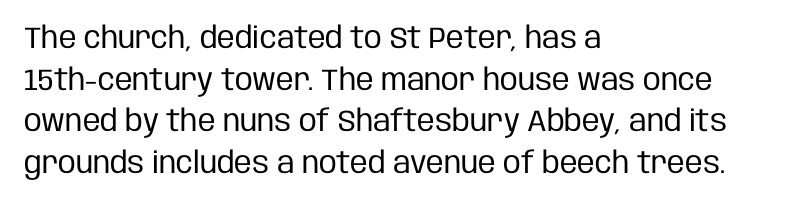
Q: Is the text bold? A: No.
Q: Is the text italic (slanted)? A: No, it is upright.
Q: Is the typeface a serif or a sans-serif typeface? A: Sans-serif.
Q: Is the text underlined? A: No.
Q: How is the paragraph aligned? A: Left-aligned.
Q: Is the spacing between letters normal or unusually wide? A: Normal.
Q: Is the spacing between lines tight, normal or loose? A: Normal.
Q: Width (condensed, normal, or wide)? A: Condensed.
Q: Stroke contrast? A: Low.
Q: x-height? A: Large.
Q: Monospaced? A: No.
